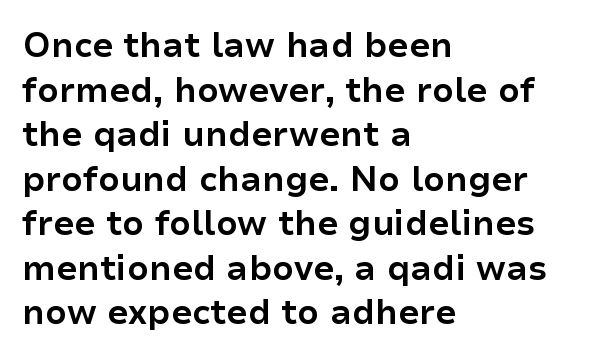
The image shows 34 px bold sans-serif type, upright; set left-aligned, normal line spacing (1.31x), normal letter spacing, not underlined; low stroke contrast and a medium x-height.
